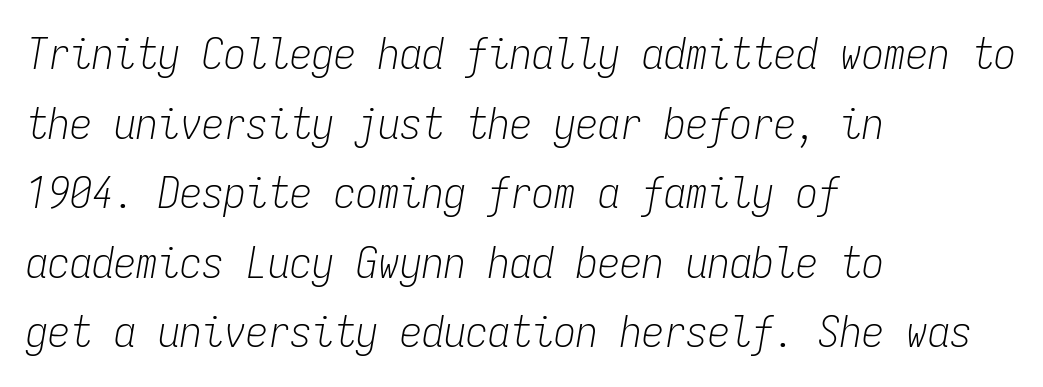
The image shows 44 px light, condensed type, italic (leaning right), monospaced; set left-aligned, normal line spacing (1.58x), normal letter spacing, not underlined; low stroke contrast and a medium x-height.
